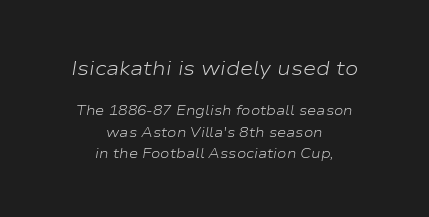
The image shows 20 px text type, italic (leaning right); set centered, normal line spacing (1.52x), normal letter spacing, not underlined; the first (top) block is 1.43x larger.
